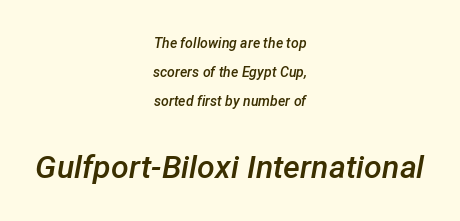
Q: Is the text bold? A: Semi-bold.
Q: Is the text italic (slanted)? A: Yes, it leans right by about 12 degrees.
Q: Is the text underlined? A: No.
Q: How is the paragraph aligned? A: Centered.
Q: Is the spacing between letters normal or unusually wide? A: Normal.
Q: Is the spacing between lines tight, normal or loose? A: Loose.
Q: Which block of text is set in a larger size, the first (top) or the second (bottom)? A: The second (bottom) one.
Q: Width (condensed, normal, or wide)? A: Normal.
Q: Stroke contrast? A: Low.
Q: x-height? A: Medium.
Q: Monospaced? A: No.
